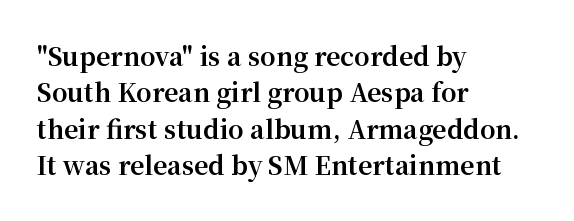
The letters are bold, with thick, heavy strokes. If you measured baseline to baseline, you'd find a middling distance. Posture: straight, roman, zero tilt. No word sits above an underline.
